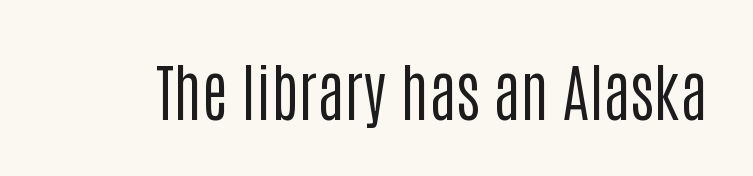
Q: Is the text bold? A: No.
Q: Is the text italic (slanted)? A: No, it is upright.
Q: Is the typeface a serif or a sans-serif typeface? A: Sans-serif.
Q: Is the text underlined? A: No.
Q: Is the spacing between letters normal or unusually wide? A: Normal.
Q: Width (condensed, normal, or wide)? A: Condensed.
Q: Stroke contrast? A: Low.
Q: x-height? A: Large.
Q: Monospaced? A: No.
